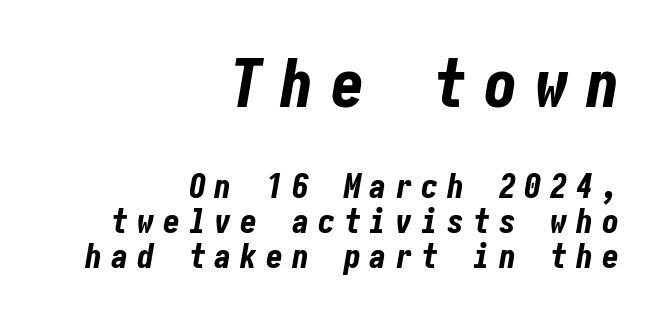
{"italic": "yes", "lean": "right", "slant_degrees": 10, "bold": "yes", "weight": "bold", "width": "condensed", "stroke_contrast": "low", "x_height": "medium", "underline": "no", "align": "right", "line_spacing": "tight", "line_spacing_ratio": 1.03, "letter_spacing": "wide", "letter_spacing_em": 0.26, "larger_block": "first", "size_ratio": 1.97, "glyph_px": 67}
